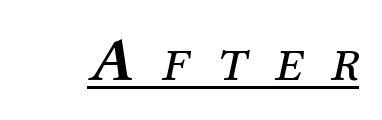
The type is letterspaced generously, with wide tracking. Designer's note — italics engaged. These lines are composed in type with serifs. You can see a thin bar hugging the bottom of the glyphs.
